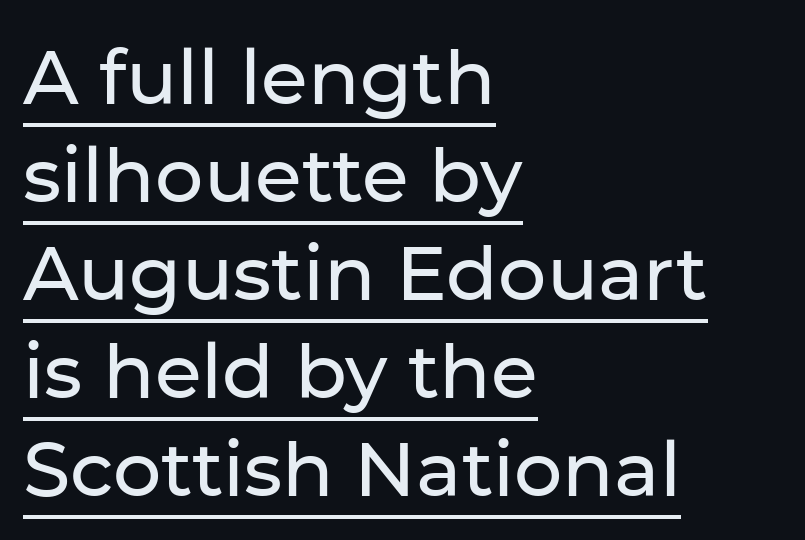
{"serif": "no", "italic": "no", "width": "normal", "stroke_contrast": "low", "x_height": "medium", "monospaced": "no", "underline": "yes", "align": "left", "line_spacing": "normal", "line_spacing_ratio": 1.29, "letter_spacing": "normal", "letter_spacing_em": 0.0, "glyph_px": 76}
